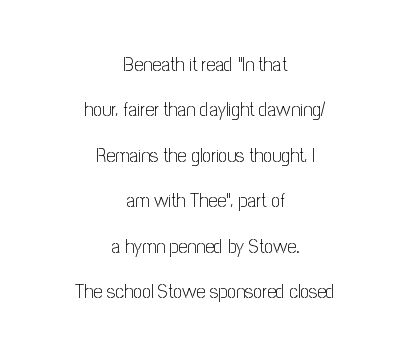
The paragraph shown floats in the horizontal middle. What's the leading like? Stretched, with rows far apart. Clear beneath every line of the passage. Spacing between characters is what you'd get straight out of the box. The weight would be labelled regular, book, light, or lighter still.
